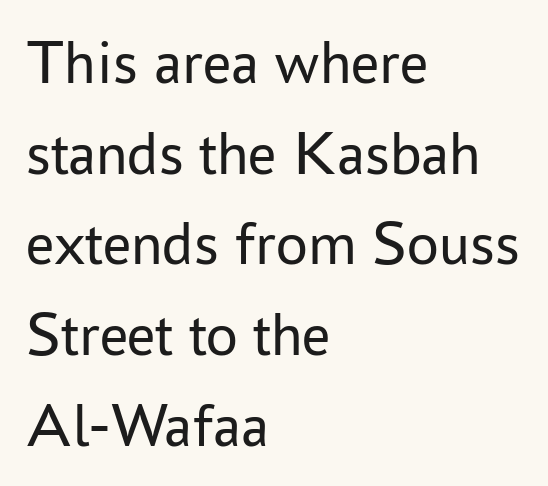
Proportional: the letters do not fall into vertical columns. These lines keep a tight, regular rhythm from letter to letter. Counters stay open thanks to moderate or lighter strokes. This sample is left-justified, so line endings fall wherever the words run out. Descender tails drop into unmarked territory.
